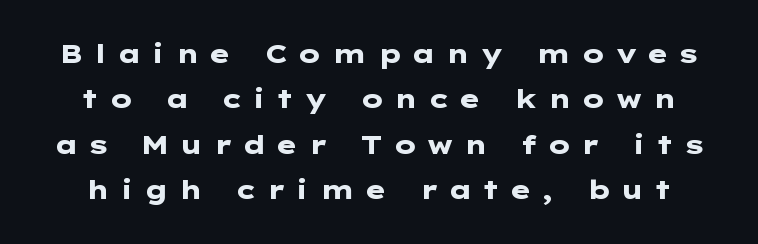
Students, this is bold: see how much ink each stroke carries. The strip under each line holds only bare page. Is there any slant? The stems are plumb. The gaps between neighbouring characters are conspicuously large.
